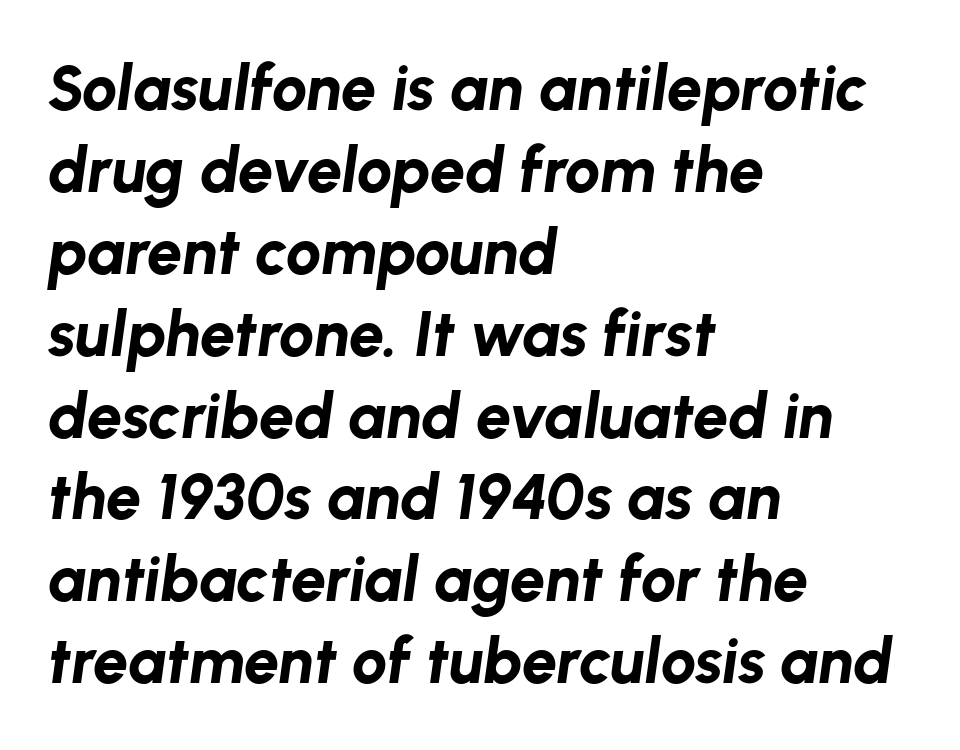
The image shows 63 px bold type, italic (leaning right); set left-aligned, normal line spacing (1.3x), normal letter spacing, not underlined; low stroke contrast and a medium x-height.
